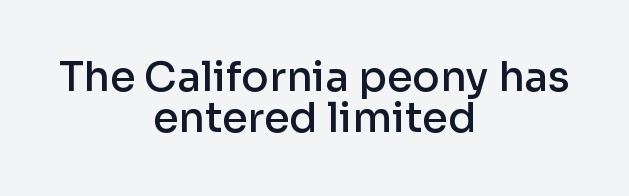
The image shows 41 px semibold sans-serif type, upright; set centered, tight line spacing (1.01x), normal letter spacing, not underlined; low stroke contrast and a medium x-height.
